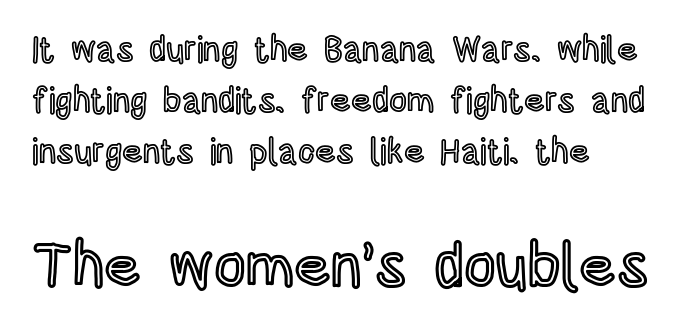
{"italic": "no", "width": "condensed", "x_height": "large", "monospaced": "no", "underline": "no", "align": "left", "line_spacing": "normal", "line_spacing_ratio": 1.46, "letter_spacing": "normal", "letter_spacing_em": 0.0, "larger_block": "second", "size_ratio": 1.77, "glyph_px": 62}
